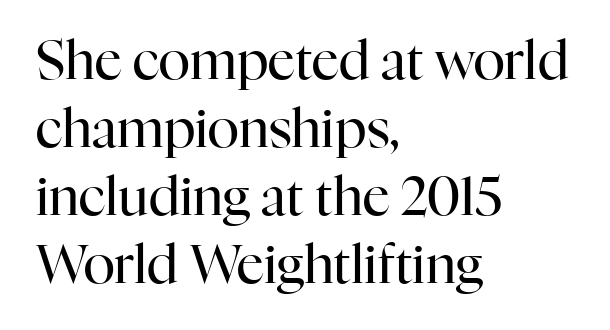
Q: Is the text bold? A: No.
Q: Is the text italic (slanted)? A: No, it is upright.
Q: Is the typeface a serif or a sans-serif typeface? A: Serif.
Q: Is the text underlined? A: No.
Q: How is the paragraph aligned? A: Left-aligned.
Q: Is the spacing between letters normal or unusually wide? A: Normal.
Q: Is the spacing between lines tight, normal or loose? A: Normal.
Q: Width (condensed, normal, or wide)? A: Normal.
Q: Stroke contrast? A: High.
Q: x-height? A: Medium.
Q: Monospaced? A: No.
